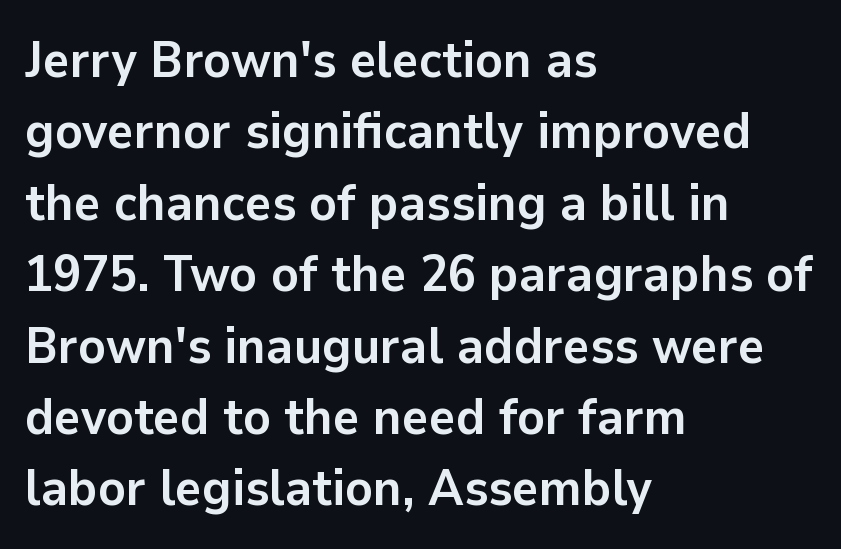
The image shows 51 px semibold sans-serif type, upright; set left-aligned, normal line spacing (1.4x), normal letter spacing, not underlined; low stroke contrast and a medium x-height.
